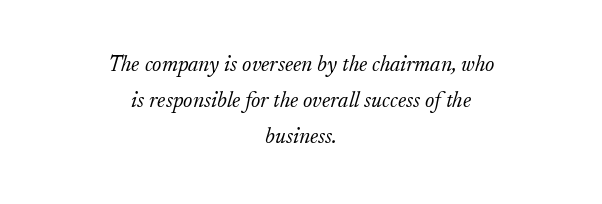
Q: Is the text bold? A: No.
Q: Is the text italic (slanted)? A: Yes, it leans right by about 17 degrees.
Q: Is the text underlined? A: No.
Q: How is the paragraph aligned? A: Centered.
Q: Is the spacing between letters normal or unusually wide? A: Normal.
Q: Is the spacing between lines tight, normal or loose? A: Normal.
